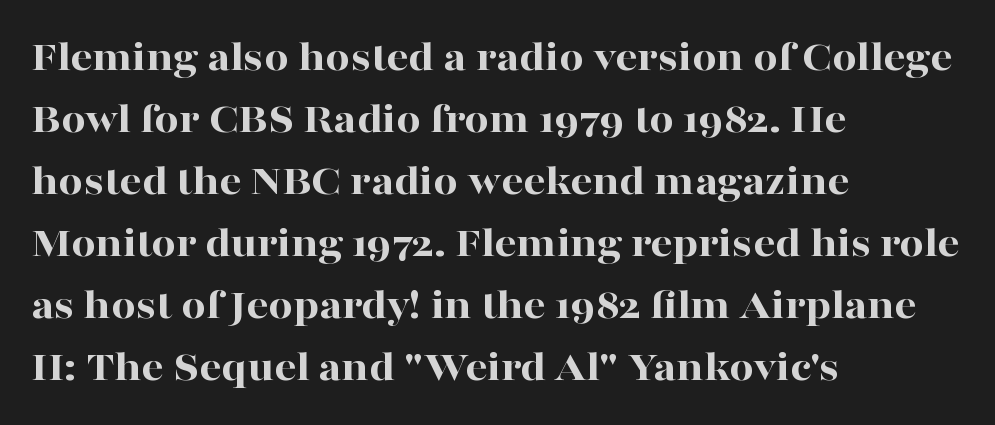
{"serif": "yes", "italic": "no", "bold": "yes", "weight": "bold", "width": "wide", "stroke_contrast": "high", "x_height": "medium", "monospaced": "no", "underline": "no", "align": "left", "line_spacing": "normal", "line_spacing_ratio": 1.44, "letter_spacing": "normal", "letter_spacing_em": 0.0, "glyph_px": 43}
